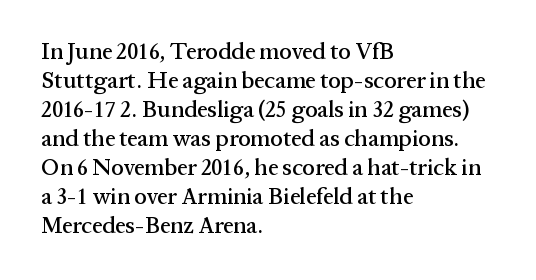
{"italic": "no", "underline": "no", "align": "left", "line_spacing": "normal", "line_spacing_ratio": 1.26, "letter_spacing": "normal", "letter_spacing_em": 0.0, "glyph_px": 23}
